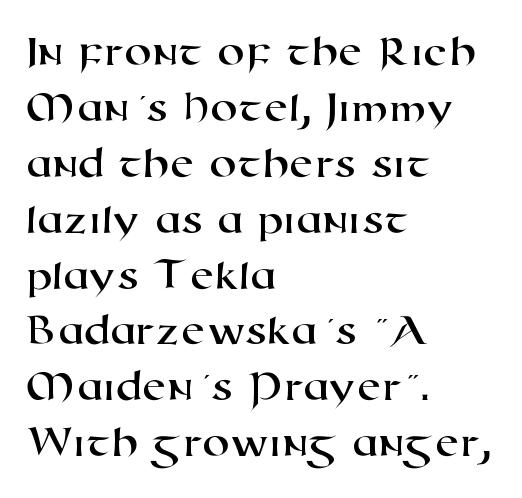
Just letters on the line, the space beneath them empty. The face used here is proportionally spaced, like ordinary book or web type. This sample is left-justified, so line endings fall wherever the words run out. Characters follow at the spacing the type designer built in.
